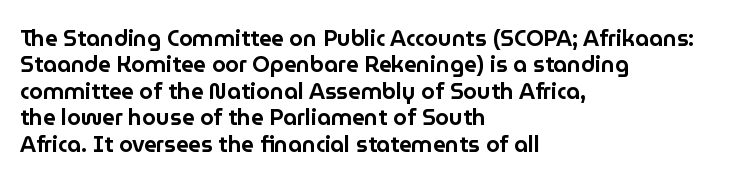
The image shows 22 px text type, upright; set left-aligned, line spacing 1.2x, normal letter spacing, not underlined.
